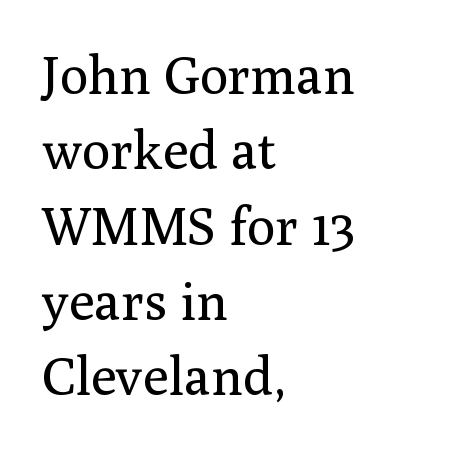
{"serif": "yes", "italic": "no", "bold": "no", "weight": "regular", "width": "normal", "stroke_contrast": "medium", "x_height": "medium", "monospaced": "no", "underline": "no", "align": "left", "line_spacing": "normal", "line_spacing_ratio": 1.42, "letter_spacing": "normal", "letter_spacing_em": 0.0, "glyph_px": 53}
